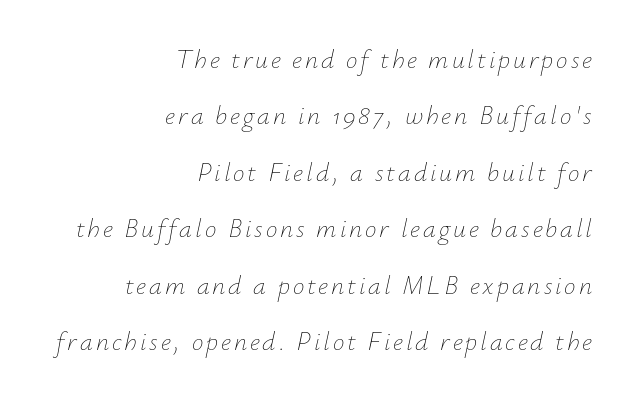
Q: Is the text bold? A: No.
Q: Is the text italic (slanted)? A: Yes, it leans right by about 12 degrees.
Q: Is the text underlined? A: No.
Q: How is the paragraph aligned? A: Right-aligned.
Q: Is the spacing between lines tight, normal or loose? A: Loose.
